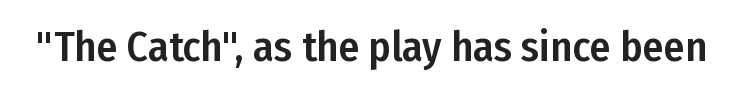
The image shows 42 px condensed sans-serif type, upright; set normal letter spacing, not underlined; low stroke contrast and a medium x-height.
